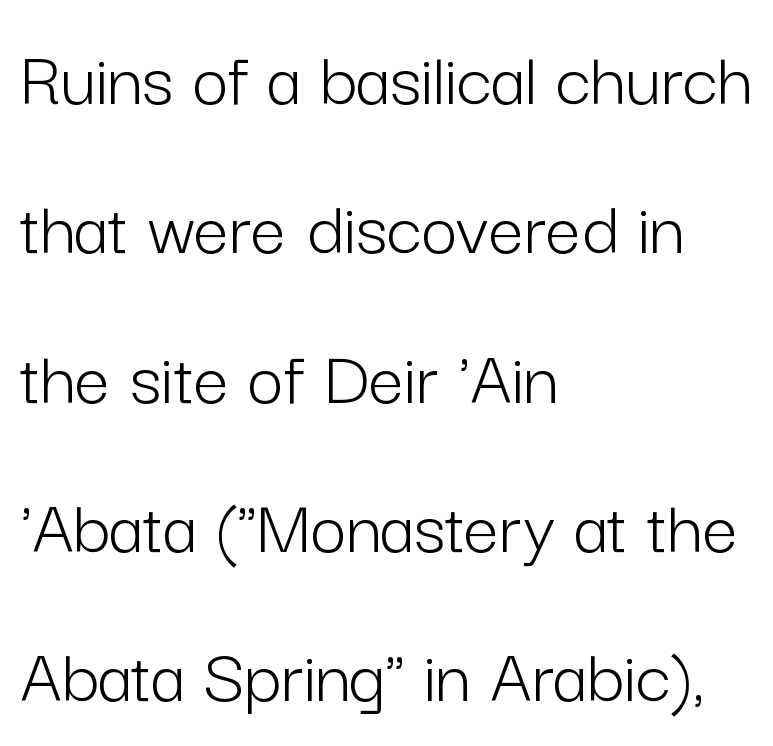
{"serif": "no", "italic": "no", "bold": "no", "weight": "light", "width": "normal", "stroke_contrast": "low", "x_height": "medium", "monospaced": "no", "underline": "no", "align": "left", "line_spacing_ratio": 1.89, "letter_spacing": "normal", "letter_spacing_em": 0.0, "glyph_px": 79}
